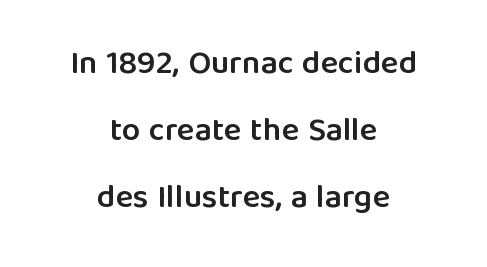
{"serif": "no", "italic": "no", "bold": "semi", "weight": "semibold", "width": "normal", "stroke_contrast": "low", "x_height": "medium", "monospaced": "no", "underline": "no", "align": "center", "line_spacing": "loose", "line_spacing_ratio": 2.03, "letter_spacing": "normal", "letter_spacing_em": 0.0, "glyph_px": 33}
